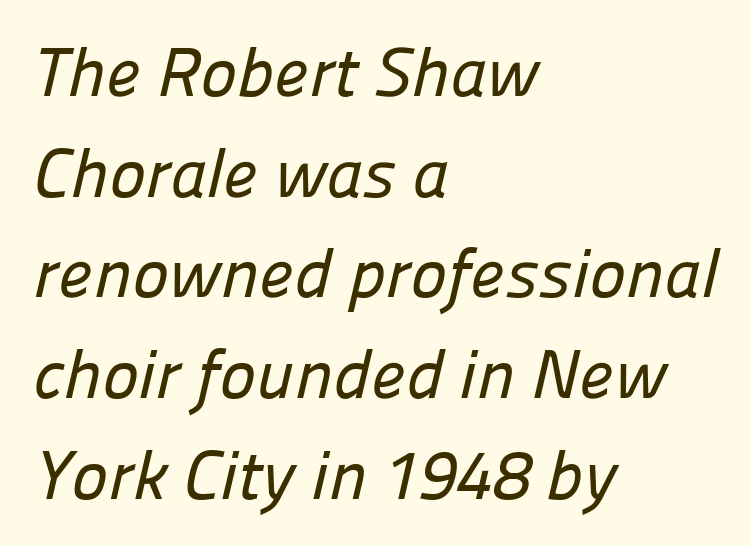
Just letters on the line, the space beneath them empty. The lines are quadded left. Regular leading. Regarding serifs, this sample does without them. These lines keep a tight, regular rhythm from letter to letter.
